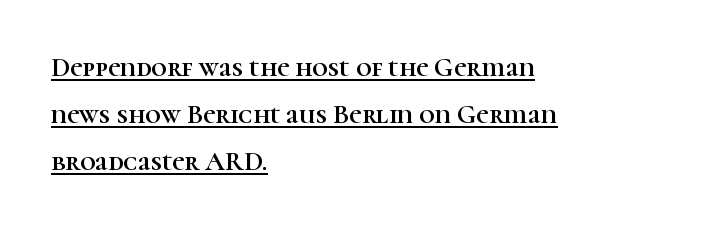
The glyphs are accompanied by a horizontal stroke just below them. Inter-character spacing is left at the font's built-in metrics. The lines are quadded left. It's the straight-up-and-down kind of type.
